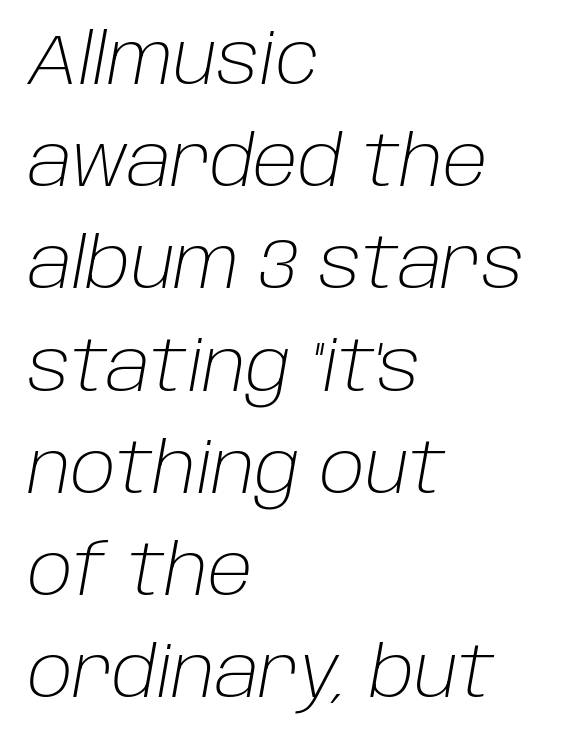
This sample uses an oblique cut, with every glyph tilted off the vertical. A typesetter would call this proportional, since set widths differ per character. A typesetter would call this leading conventional body-copy spacing. Is the letter spacing exaggerated? No — it looks like the ordinary default. Line beginnings align vertically; line endings do not. No letter is thick-stroked: the sample isn't bold.
